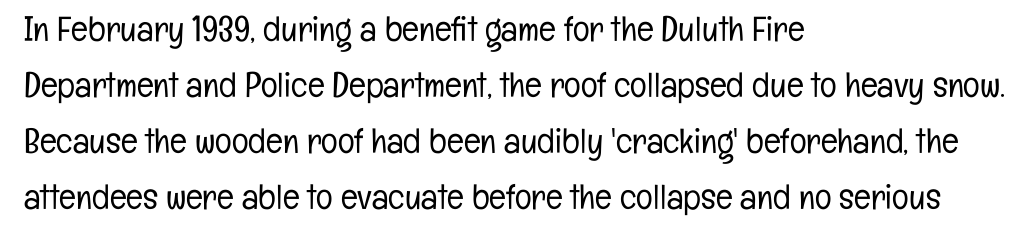
Q: Is the text bold? A: No.
Q: Is the text italic (slanted)? A: No, it is upright.
Q: Is the typeface a serif or a sans-serif typeface? A: Sans-serif.
Q: Is the text underlined? A: No.
Q: How is the paragraph aligned? A: Left-aligned.
Q: Is the spacing between letters normal or unusually wide? A: Normal.
Q: Is the spacing between lines tight, normal or loose? A: Normal.
Q: Width (condensed, normal, or wide)? A: Condensed.
Q: Stroke contrast? A: Low.
Q: x-height? A: Medium.
Q: Monospaced? A: No.
